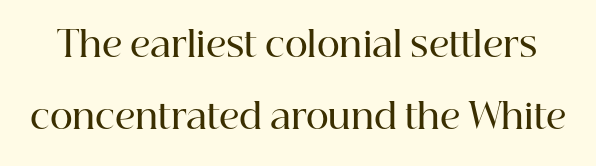
{"serif": "yes", "italic": "no", "bold": "semi", "weight": "semibold", "width": "normal", "stroke_contrast": "high", "x_height": "medium", "monospaced": "no", "underline": "no", "line_spacing": "loose", "line_spacing_ratio": 2.07, "letter_spacing": "normal", "letter_spacing_em": 0.0, "glyph_px": 35}
